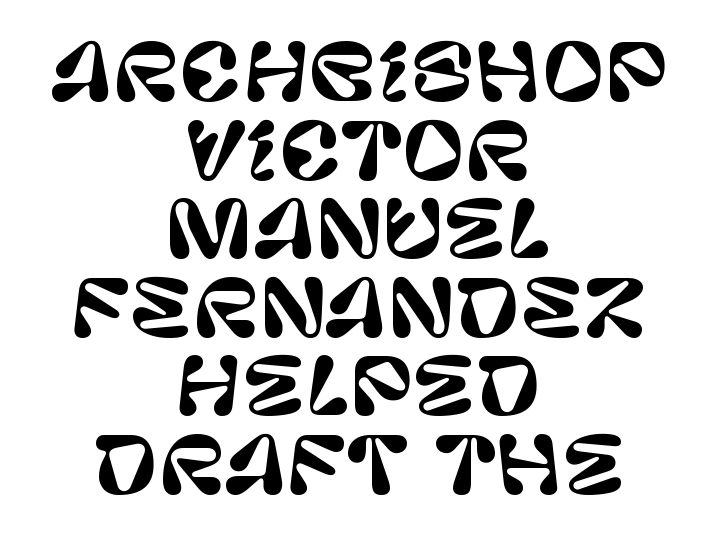
Leading: reduced. This sample uses a sans-serif face. These lines stack symmetrically, like a column narrowing and widening about its center. Lines of text with bare space underneath. Glyph-to-glyph distance matches everyday printed text.
